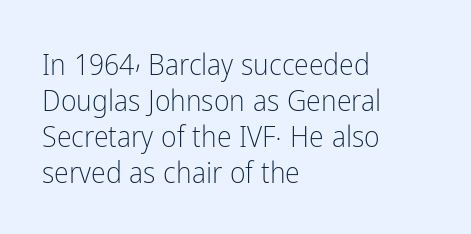
The face used here is rendered with its standard letterfit. No letter is thick-stroked: the sample isn't bold. Is the block centered? No — it sits flush against the left margin. The space beneath each line is pristine and unruled.
